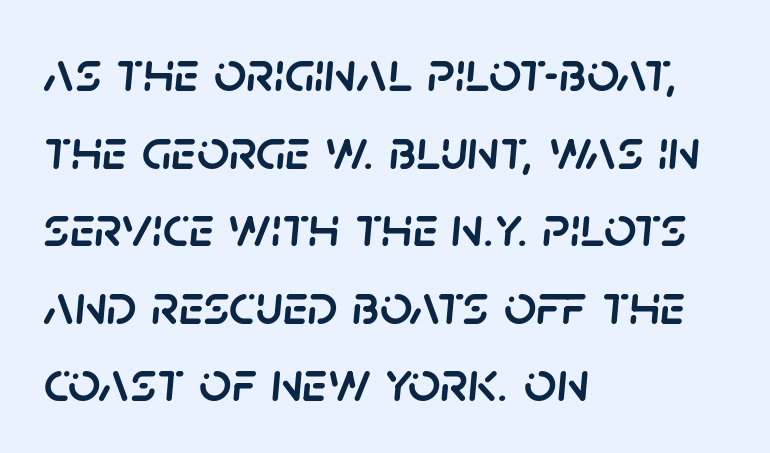
Characters follow at the spacing the type designer built in. Has an underline been added? It has not. The rendering uses natural spacing where letterforms have individual widths. Baseline-to-baseline distance is the conventional proportion of letter height. The rendering anchors every line to the left-hand side.
